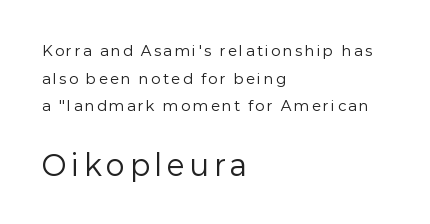
The line-height multiplier appears high, well above default. In this sample the second text group is rendered at the bigger scale. Proportional: the letters do not fall into vertical columns. Caption: multi-line text, flush left, ragged right. In terms of posture, this sample is upright.
